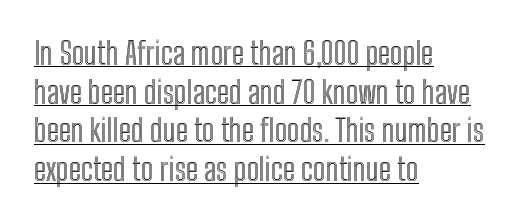
{"italic": "no", "width": "condensed", "x_height": "medium", "monospaced": "no", "underline": "yes", "align": "left", "line_spacing": "normal", "line_spacing_ratio": 1.25, "letter_spacing": "normal", "letter_spacing_em": 0.0, "glyph_px": 31}
